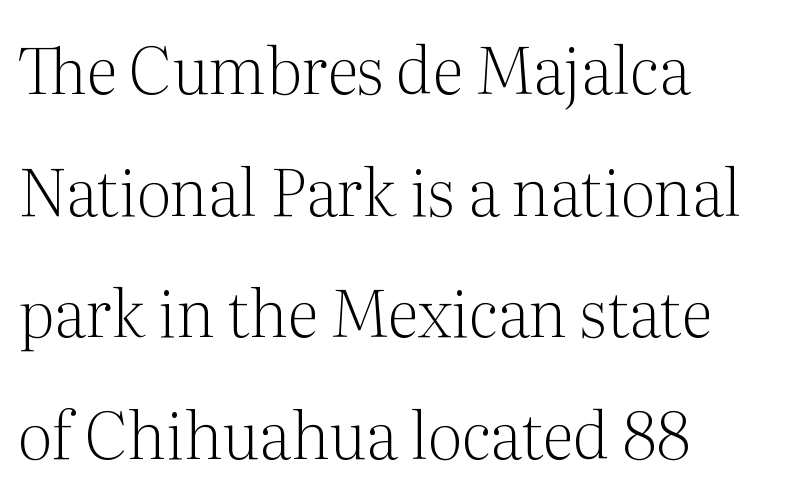
Q: Is the text bold? A: No.
Q: Is the text italic (slanted)? A: No, it is upright.
Q: Is the typeface a serif or a sans-serif typeface? A: Serif.
Q: Is the text underlined? A: No.
Q: How is the paragraph aligned? A: Left-aligned.
Q: Is the spacing between letters normal or unusually wide? A: Normal.
Q: Is the spacing between lines tight, normal or loose? A: Loose.
Q: Width (condensed, normal, or wide)? A: Normal.
Q: Stroke contrast? A: Medium.
Q: x-height? A: Medium.
Q: Monospaced? A: No.
